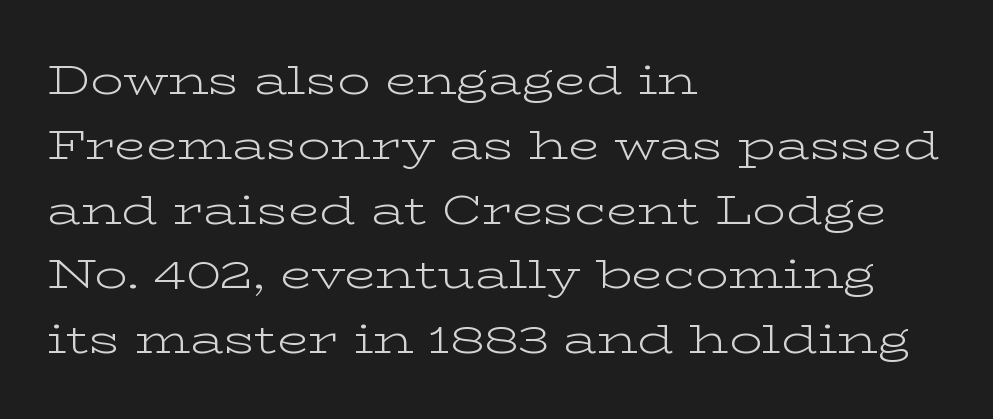
The passage shown is typed in a proportional face where columns would drift. These glyphs show unthickened strokes, regular width or finer. Nobody touched the tracking dial on this one. Nobody drew a line under any word here.
